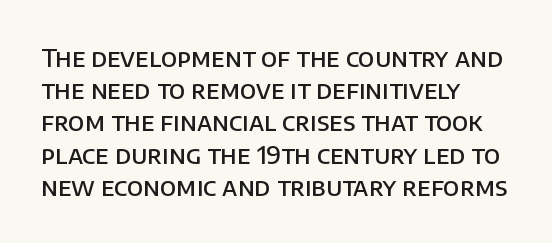
{"italic": "no", "bold": "semi", "underline": "no", "align": "left", "line_spacing": "normal", "line_spacing_ratio": 1.29, "letter_spacing": "normal", "letter_spacing_em": 0.0, "glyph_px": 25}
